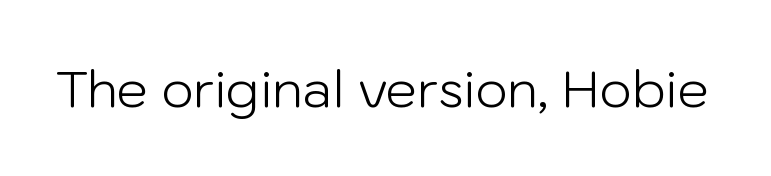
Stroke mass is kept to a normal reading level or below. Has an underline been added? It has not. This sample uses plain, unmodified letter spacing. Vertical strokes here are truly vertical.
